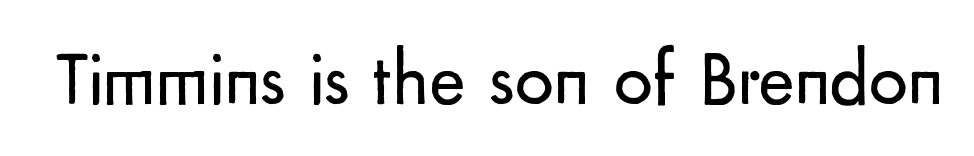
The image shows 77 px regular-weight sans-serif type, upright; set normal letter spacing, not underlined; low stroke contrast and a small x-height.
